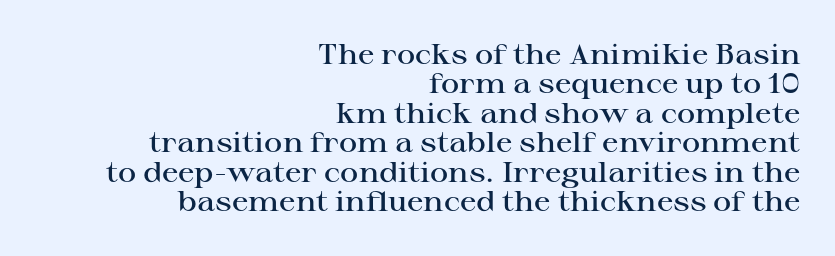
Decoration check: the copy has no underline. These lines are rendered in a variable-pitch font. It's the straight-up-and-down kind of type. This sample trades vertical openness for compactness between lines. Letterform terminals end in serifs throughout the passage.
